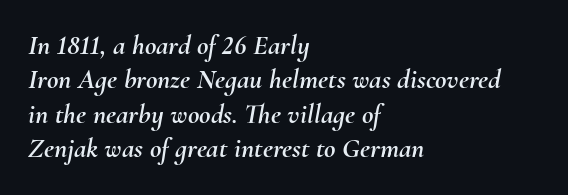
Unmarked baselines from the first word to the last. Compared with typical body copy, the letter spacing here is the same. A typesetter would mark this as italic. The rendering uses natural spacing where letterforms have individual widths. One-word summary of the alignment: left.
